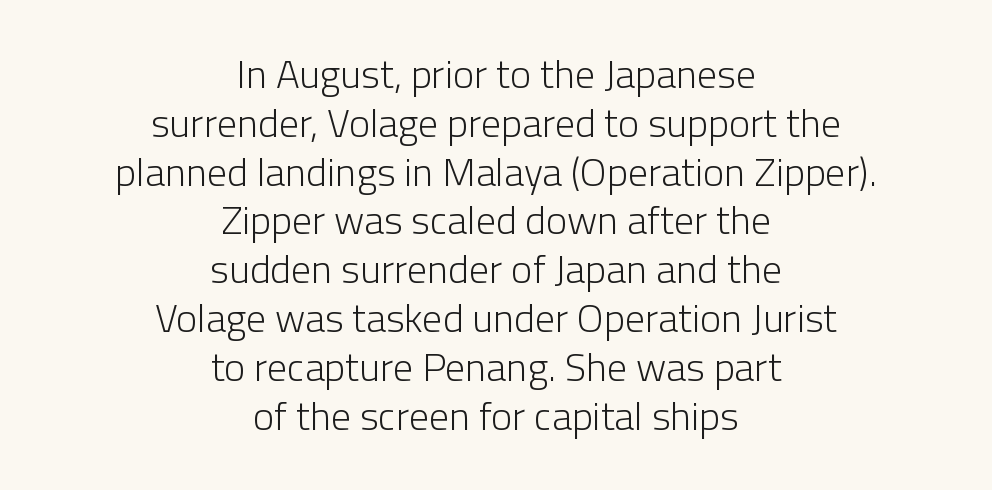
This sample uses a sans-serif face. No extra tracking has been applied to these lines. Each row of text sits above clean, open space. The letters advance in unequal steps, a hallmark of proportional type. The compositor balanced each line on the midline.
